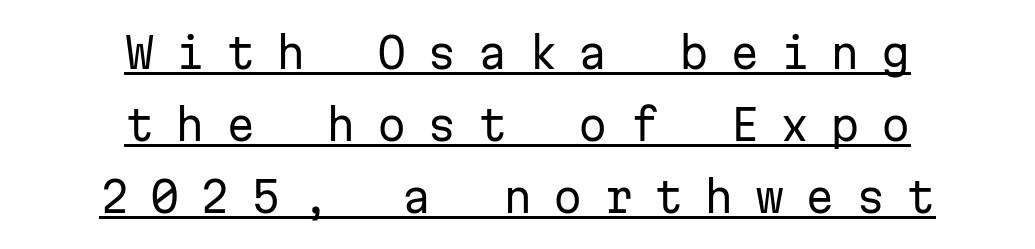
Beneath each row of characters lies a ruled line. Stroke thickness stays within the range of a standard reading face or lighter. Do the characters align in a grid? Yes, the font is monospaced. You could only call the tracking loose — the letters float apart.
